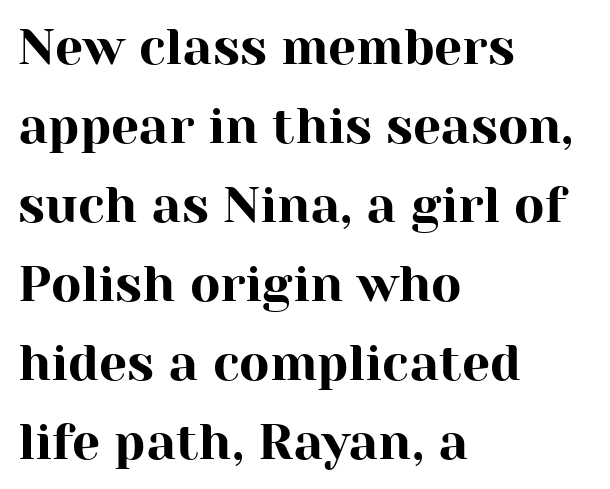
The image shows 50 px serif type, upright; set left-aligned, normal line spacing (1.58x), normal letter spacing, not underlined; high stroke contrast and a medium x-height.
